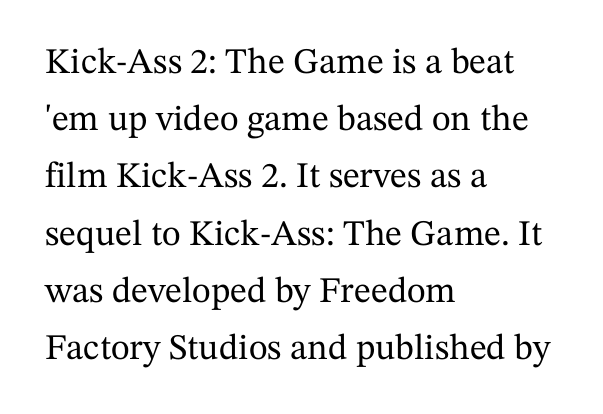
Ordinary non-slanted type is in use. Character widths vary here, with narrow letters taking less room than wide ones. No word sits above an underline. Observe the ordinary spacing: letters are neighbours, not strangers. Left-aligned paragraph, ragged on the right.
